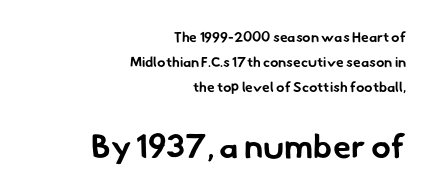
{"serif": "no", "bold": "yes", "weight": "bold", "width": "normal", "stroke_contrast": "low", "x_height": "small", "monospaced": "no", "underline": "no", "align": "right", "line_spacing_ratio": 1.77, "letter_spacing": "normal", "letter_spacing_em": 0.0, "larger_block": "second", "size_ratio": 2.36, "glyph_px": 33}
